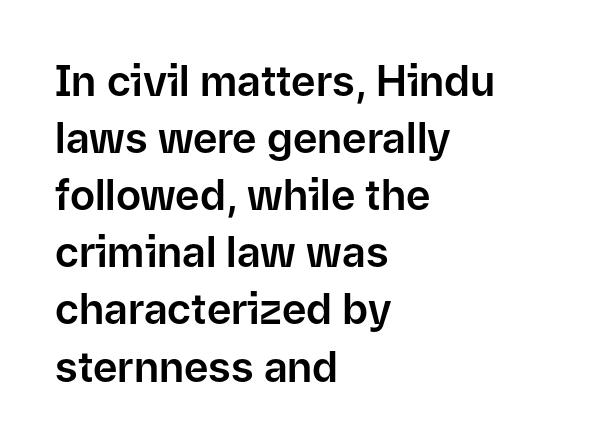
Q: Is the text italic (slanted)? A: No, it is upright.
Q: Is the typeface a serif or a sans-serif typeface? A: Sans-serif.
Q: Is the text underlined? A: No.
Q: How is the paragraph aligned? A: Left-aligned.
Q: Is the spacing between letters normal or unusually wide? A: Normal.
Q: Is the spacing between lines tight, normal or loose? A: Normal.
Q: Width (condensed, normal, or wide)? A: Normal.
Q: Stroke contrast? A: Low.
Q: x-height? A: Medium.
Q: Monospaced? A: No.
